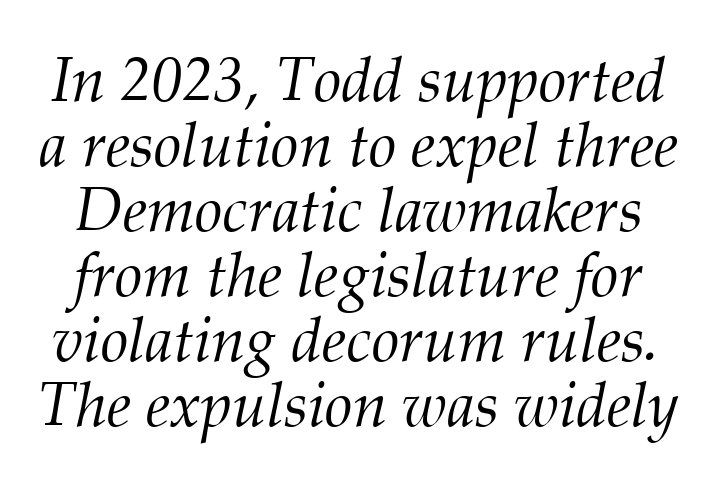
The image shows 62 px light serif type, italic (leaning right); set tight line spacing (1.05x), normal letter spacing, not underlined; medium stroke contrast and a medium x-height.
